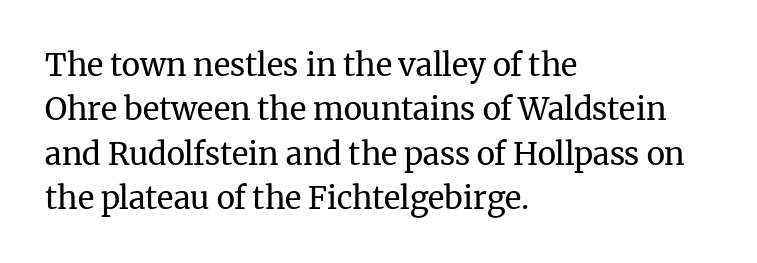
There is no visible air inserted between adjacent glyphs. Varying glyph widths throughout — classic text-font behaviour. These lines are set flush left with a ragged right edge. Stem width sits at or under what a default text font uses. Quick note: not italic, upright.
